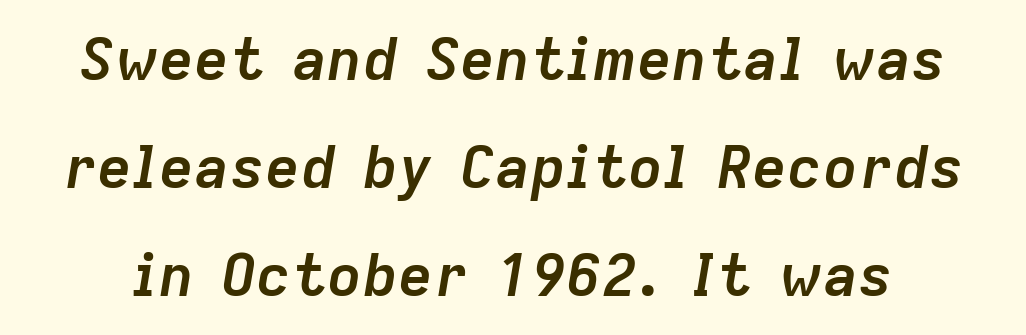
The image shows 59 px semibold type, italic (leaning right); set line spacing 1.83x, normal letter spacing, not underlined; low stroke contrast and a medium x-height.
